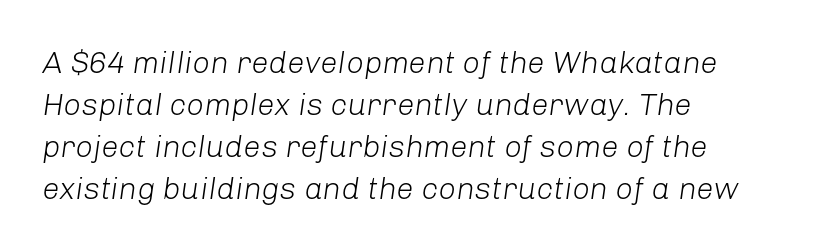
The glyphs are unaccompanied by any horizontal stroke below them. Horizontally, the lines are justified to the leading edge only. Inter-character spacing is left at the font's built-in metrics. The face looks like a standard text weight, possibly lighter. The rendering uses a moderate line-height, typical for paragraphs. Every character sits at an angle, as italics do.
